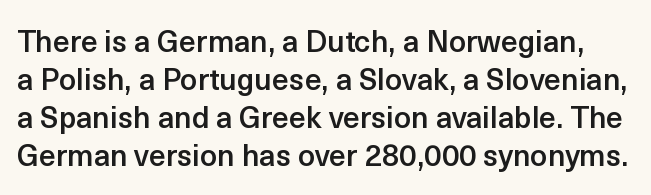
The image shows 30 px semibold sans-serif type, upright; set normal line spacing (1.27x), normal letter spacing, not underlined; a medium x-height.
